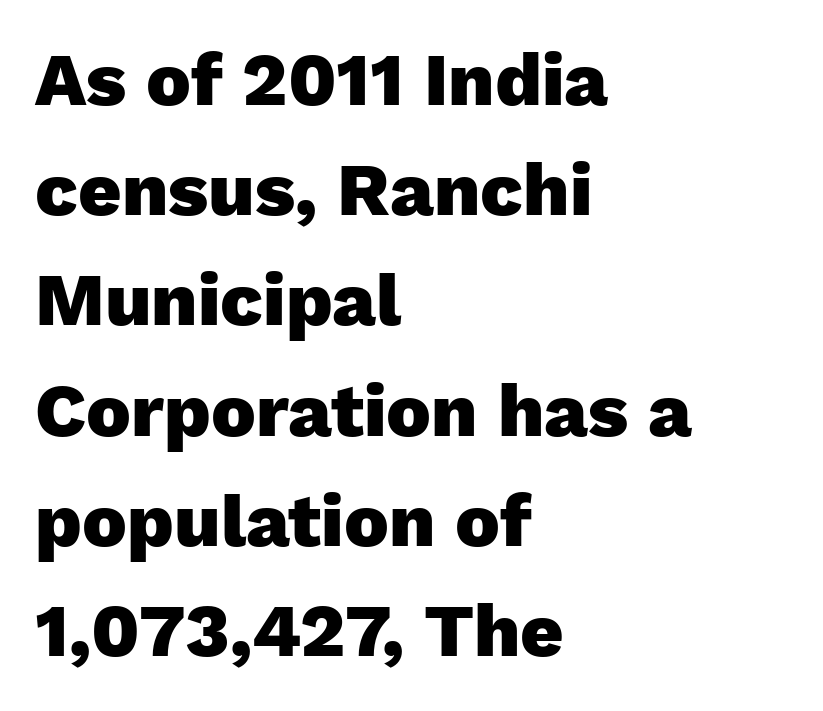
The image shows 75 px heavy sans-serif type, upright; set left-aligned, normal line spacing (1.47x), normal letter spacing, not underlined; low stroke contrast and a medium x-height.
